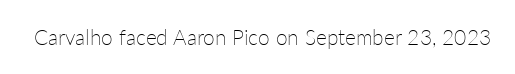
Q: Is the text bold? A: No.
Q: Is the text italic (slanted)? A: No, it is upright.
Q: Is the text underlined? A: No.
Q: Is the spacing between letters normal or unusually wide? A: Normal.
